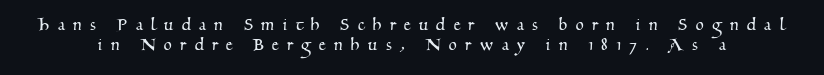
The image shows 21 px text type; set tight line spacing (0.96x), unusually wide letter spacing (+0.4 em), not underlined.
